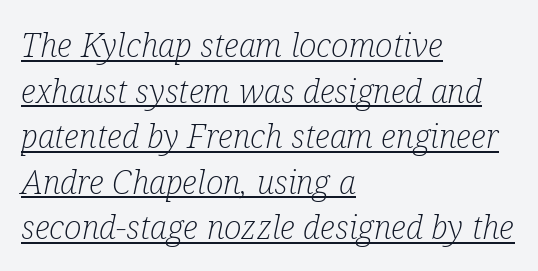
The image shows 33 px light, condensed serif type, italic (leaning right); set left-aligned, normal line spacing (1.38x), normal letter spacing, underlined; low stroke contrast and a medium x-height.
